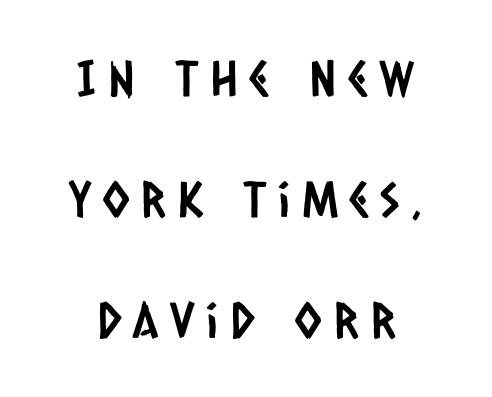
{"serif": "no", "width": "condensed", "stroke_contrast": "low", "x_height": "large", "monospaced": "no", "underline": "no", "align": "center", "line_spacing": "loose", "line_spacing_ratio": 2.47, "letter_spacing": "wide", "letter_spacing_em": 0.24, "glyph_px": 49}
